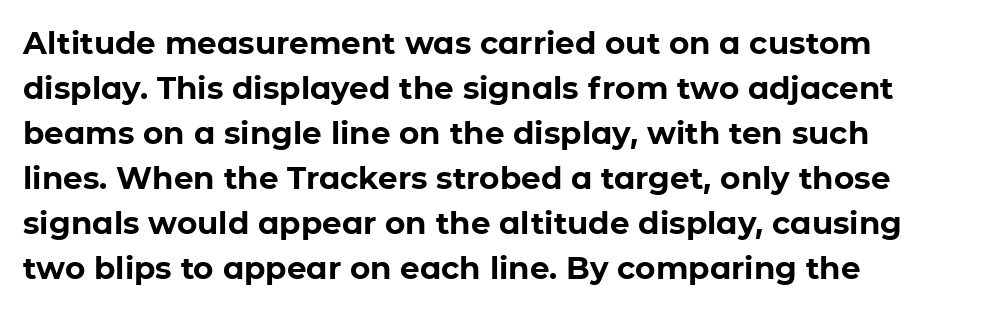
The image shows 31 px bold sans-serif type, upright; set left-aligned, normal line spacing (1.45x), normal letter spacing, not underlined; low stroke contrast and a medium x-height.
